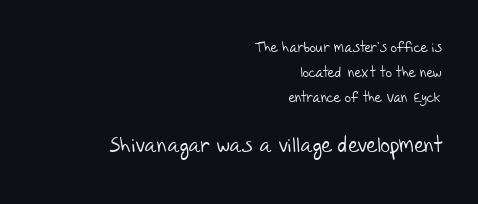
The image shows 21 px text type; set right-aligned, line spacing 1.79x, normal letter spacing, not underlined; the second (bottom) block is 1.5x larger.
